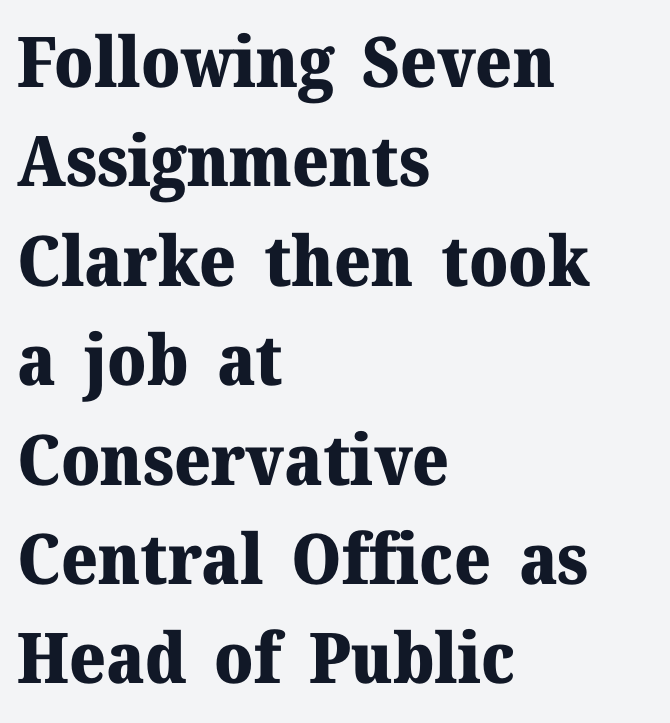
The image shows 70 px heavy serif type, upright; set left-aligned, normal line spacing (1.42x), normal letter spacing, not underlined; medium stroke contrast and a medium x-height.
